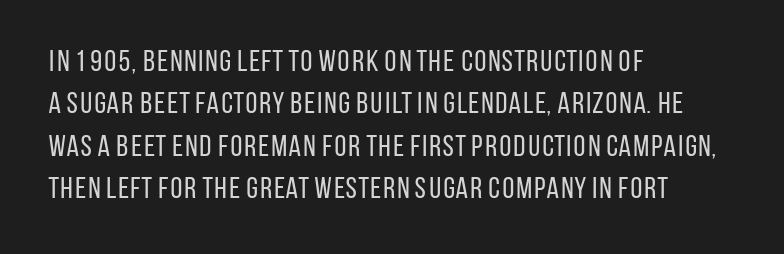
Q: Is the text bold? A: No.
Q: Is the text italic (slanted)? A: No, it is upright.
Q: Is the typeface a serif or a sans-serif typeface? A: Sans-serif.
Q: Is the text underlined? A: No.
Q: How is the paragraph aligned? A: Left-aligned.
Q: Is the spacing between letters normal or unusually wide? A: Normal.
Q: Is the spacing between lines tight, normal or loose? A: Normal.
Q: Width (condensed, normal, or wide)? A: Condensed.
Q: Stroke contrast? A: Low.
Q: x-height? A: Large.
Q: Monospaced? A: No.
